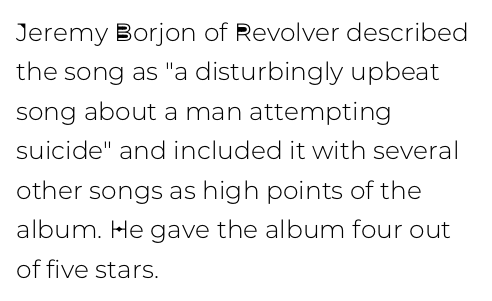
{"italic": "no", "underline": "no", "align": "left", "line_spacing": "normal", "line_spacing_ratio": 1.58, "letter_spacing": "normal", "letter_spacing_em": 0.0, "glyph_px": 25}
